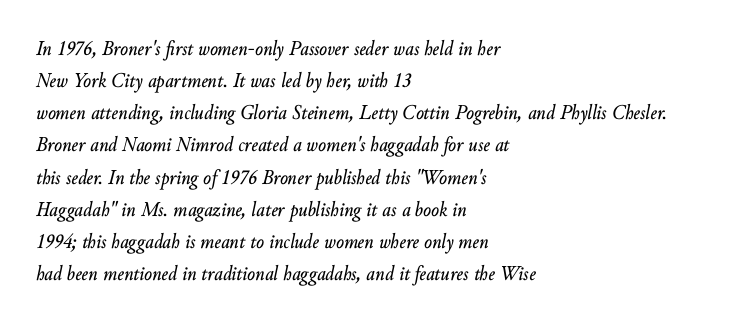
Slanted lettering throughout. Between one letter and the next there's only the usual sliver of space. Leftover space on each line is placed entirely after the last word. Regarding leading, the lines here are spaced in the standard way. A clean baseline with only descenders dipping below it.
